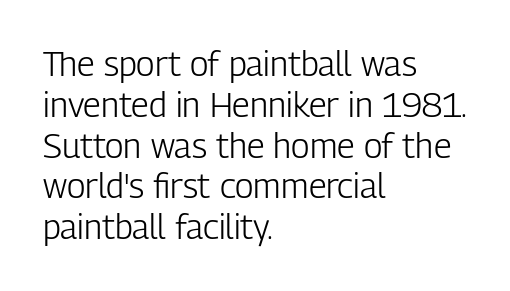
Q: Is the text bold? A: No.
Q: Is the text italic (slanted)? A: No, it is upright.
Q: Is the typeface a serif or a sans-serif typeface? A: Sans-serif.
Q: Is the text underlined? A: No.
Q: How is the paragraph aligned? A: Left-aligned.
Q: Is the spacing between letters normal or unusually wide? A: Normal.
Q: Width (condensed, normal, or wide)? A: Condensed.
Q: Stroke contrast? A: Low.
Q: x-height? A: Medium.
Q: Monospaced? A: No.
